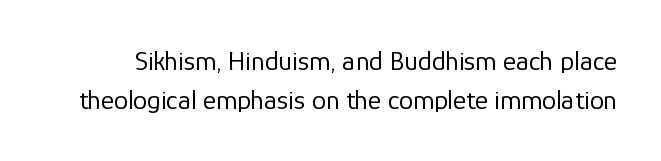
The image shows 28 px regular-weight sans-serif type, upright; set normal line spacing (1.41x), normal letter spacing, not underlined; low stroke contrast and a medium x-height.
